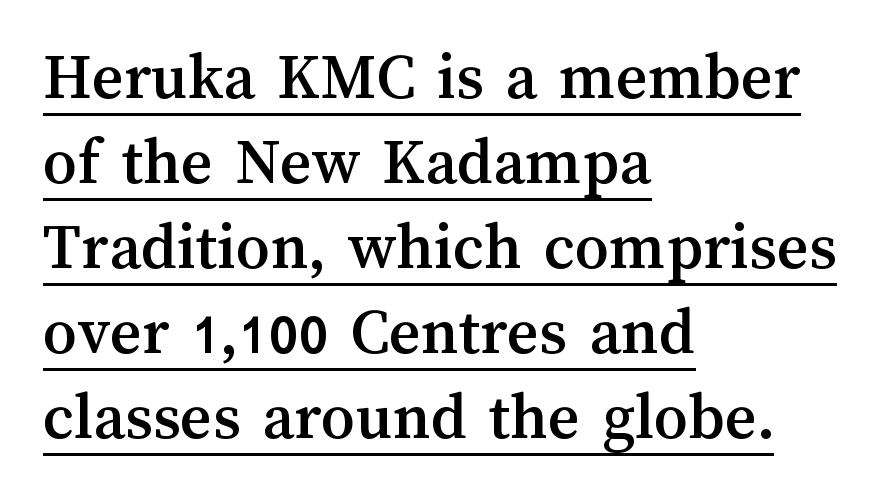
The passage shown is typed in a proportional face where columns would drift. The lines in this sample share a left origin and differ only in where they stop. One glance says typical: line gaps are just what's usual. Quick note: not italic, upright. This sample carries an underscore along the baseline area.
